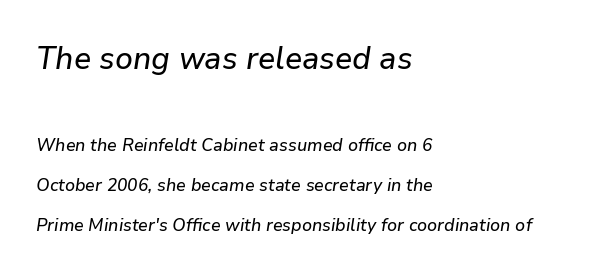
{"italic": "yes", "lean": "right", "slant_degrees": 9, "width": "normal", "stroke_contrast": "low", "x_height": "medium", "monospaced": "no", "underline": "no", "align": "left", "line_spacing": "loose", "line_spacing_ratio": 2.21, "letter_spacing": "normal", "letter_spacing_em": 0.0, "larger_block": "first", "size_ratio": 1.78, "glyph_px": 32}
